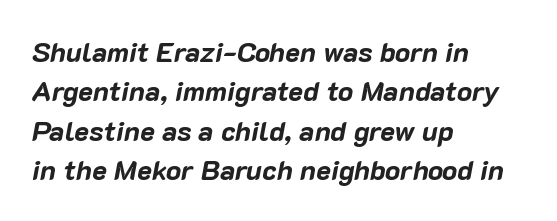
{"italic": "yes", "lean": "right", "slant_degrees": 10, "bold": "yes", "weight": "bold", "width": "normal", "stroke_contrast": "low", "x_height": "medium", "monospaced": "no", "underline": "no", "align": "left", "line_spacing": "normal", "line_spacing_ratio": 1.41, "letter_spacing": "normal", "letter_spacing_em": 0.0, "glyph_px": 28}
